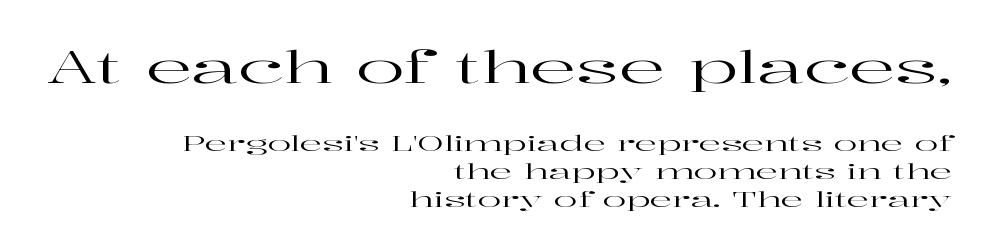
{"serif": "yes", "italic": "no", "width": "wide", "stroke_contrast": "high", "x_height": "medium", "monospaced": "no", "underline": "no", "align": "right", "line_spacing": "normal", "line_spacing_ratio": 1.27, "letter_spacing": "normal", "letter_spacing_em": 0.0, "larger_block": "first", "size_ratio": 2.05, "glyph_px": 45}
